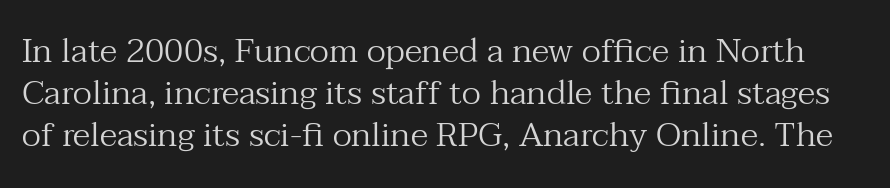
The image shows 34 px regular-weight serif type, upright; set line spacing 1.24x, normal letter spacing, not underlined; medium stroke contrast and a medium x-height.
